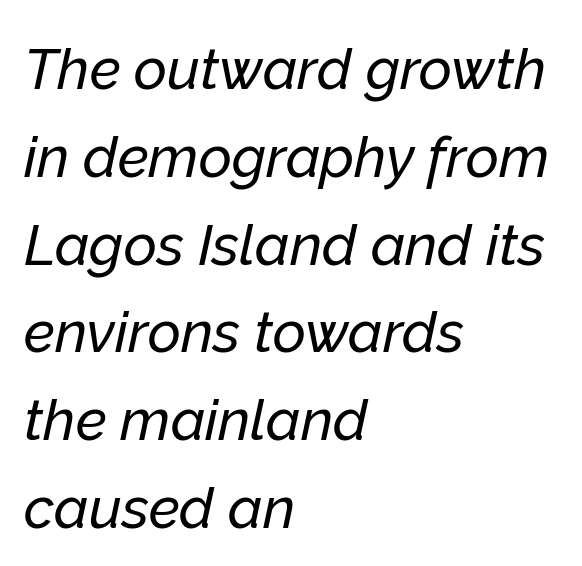
Q: Is the text italic (slanted)? A: Yes, it leans right by about 12 degrees.
Q: Is the text underlined? A: No.
Q: How is the paragraph aligned? A: Left-aligned.
Q: Is the spacing between letters normal or unusually wide? A: Normal.
Q: Is the spacing between lines tight, normal or loose? A: Normal.
Q: Width (condensed, normal, or wide)? A: Normal.
Q: Stroke contrast? A: Low.
Q: x-height? A: Medium.
Q: Monospaced? A: No.
